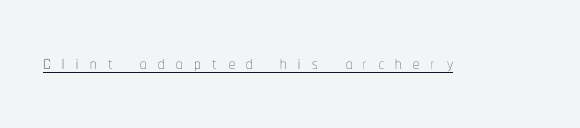
Compared with typical body copy, the letter spacing here is much looser. Weight class: somewhere from thin through regular. The sample's only ornament is a line tracing under the words. Ascenders rise straight up at ninety degrees.
